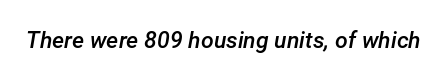
Q: Is the text bold? A: Semi-bold.
Q: Is the text italic (slanted)? A: Yes, it leans right by about 12 degrees.
Q: Is the text underlined? A: No.
Q: Is the spacing between letters normal or unusually wide? A: Normal.
